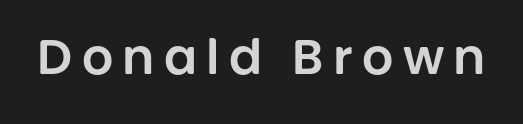
{"serif": "no", "italic": "no", "width": "normal", "stroke_contrast": "low", "x_height": "large", "monospaced": "no", "underline": "no", "glyph_px": 49}
